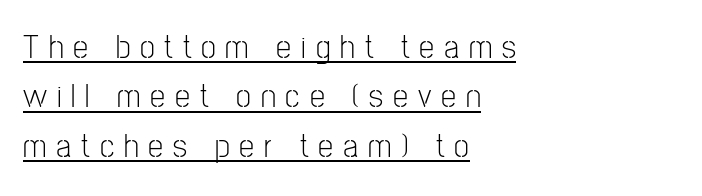
The image shows 34 px light, condensed sans-serif type, upright; set left-aligned, normal line spacing (1.45x), unusually wide letter spacing (+0.29 em), underlined; low stroke contrast and a medium x-height.
